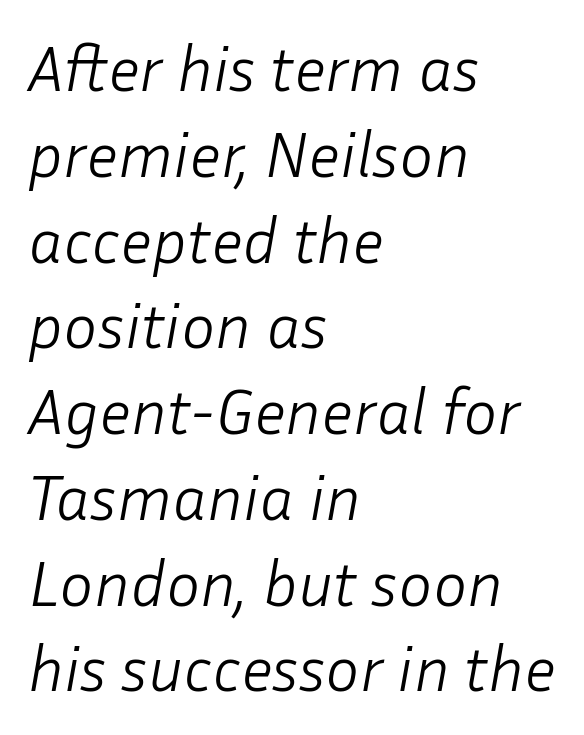
{"italic": "yes", "lean": "right", "slant_degrees": 10, "bold": "no", "weight": "light", "width": "normal", "stroke_contrast": "low", "x_height": "medium", "monospaced": "no", "underline": "no", "align": "left", "line_spacing": "normal", "line_spacing_ratio": 1.34, "letter_spacing": "normal", "letter_spacing_em": 0.0, "glyph_px": 64}
